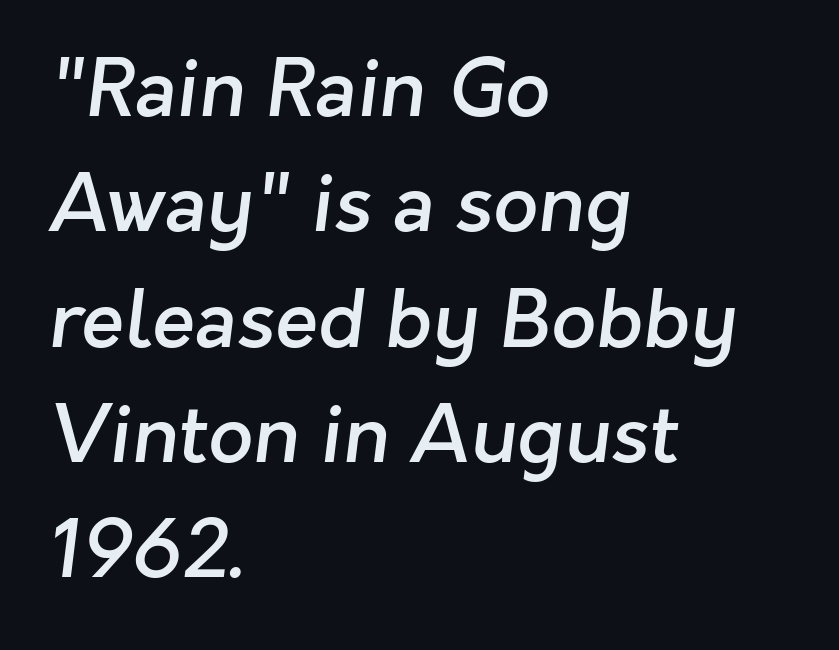
Nothing unusual about the tracking: characters are spaced as the font intends. Its strokes are somewhat broadened, the hallmark of semibold type. Nope, no serifs anywhere on these letters. Do the characters align in a grid? No, the font is proportional.
